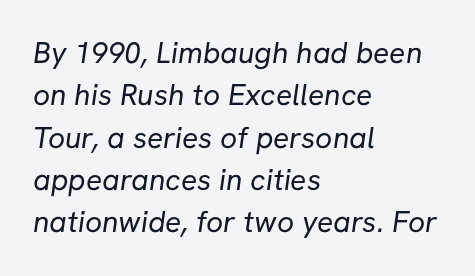
Heaviness? Minimal to ordinary, like unemphasized prose. Check the space under the baseline: it is left empty. Look at the bottom of the vertical strokes: they stop flat, with no serifs. Proportional: the letters do not fall into vertical columns. These lines keep a tight, regular rhythm from letter to letter.
